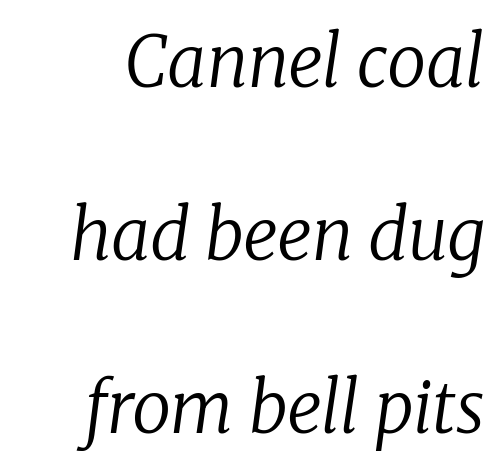
A bare baseline throughout the passage. Here the designer chose a conventional face with non-uniform glyph widths. The cut favours lightness, reaching ordinary text weight at its darkest. The passage shown stacks its lines with a broad gap.
